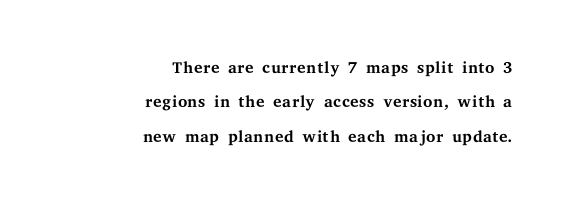
These glyphs show unthickened strokes, regular width or finer. The compositor pushed each line to the right boundary. A typesetter would mark this as roman, not italic. The block of text has a typical density, with ordinary space between rows. Nobody touched the tracking dial on this one. The passage shown is not underscored anywhere.
